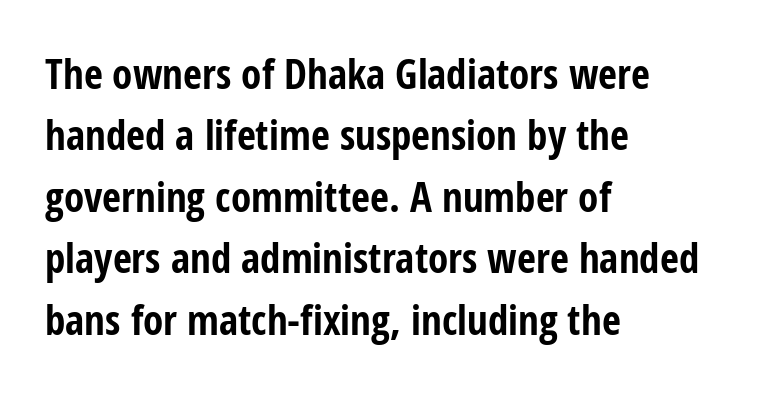
Q: Is the text bold? A: Yes.
Q: Is the text italic (slanted)? A: No, it is upright.
Q: Is the typeface a serif or a sans-serif typeface? A: Sans-serif.
Q: Is the text underlined? A: No.
Q: How is the paragraph aligned? A: Left-aligned.
Q: Is the spacing between letters normal or unusually wide? A: Normal.
Q: Is the spacing between lines tight, normal or loose? A: Normal.
Q: Width (condensed, normal, or wide)? A: Condensed.
Q: Stroke contrast? A: Low.
Q: x-height? A: Medium.
Q: Monospaced? A: No.
